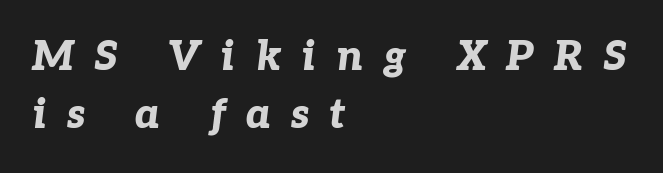
Q: Is the text bold? A: Yes.
Q: Is the text italic (slanted)? A: Yes, it leans right by about 7 degrees.
Q: Is the text underlined? A: No.
Q: How is the paragraph aligned? A: Left-aligned.
Q: Is the spacing between letters normal or unusually wide? A: Unusually wide.
Q: Is the spacing between lines tight, normal or loose? A: Normal.
Q: Width (condensed, normal, or wide)? A: Normal.
Q: Stroke contrast? A: Low.
Q: x-height? A: Medium.
Q: Monospaced? A: No.
